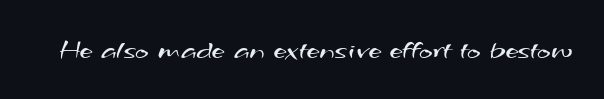
{"serif": "no", "bold": "no", "weight": "regular", "width": "wide", "stroke_contrast": "medium", "x_height": "small", "monospaced": "no", "underline": "no", "letter_spacing": "normal", "letter_spacing_em": 0.0, "glyph_px": 29}
